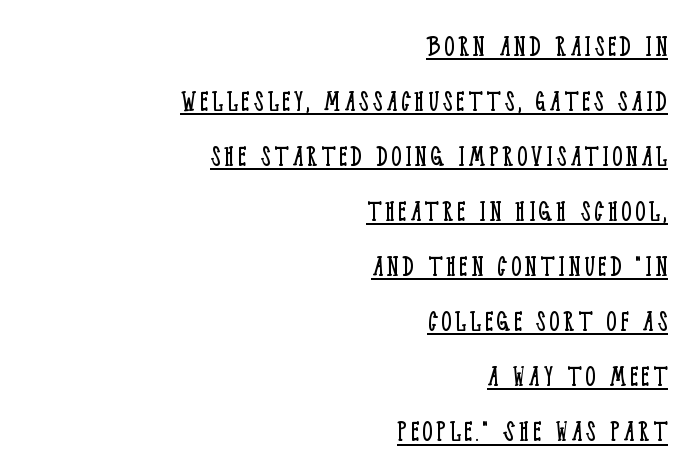
The image shows 32 px light, condensed serif type, upright; set right-aligned, line spacing 1.72x, underlined; low stroke contrast and a large x-height.
